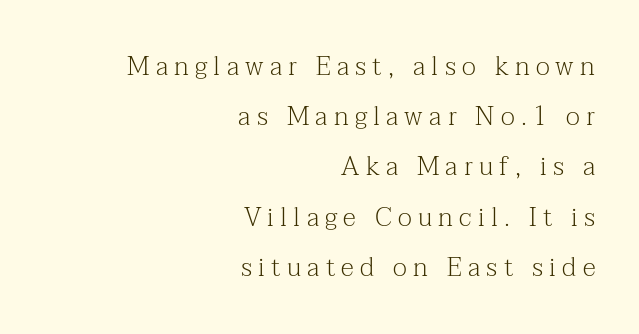
{"italic": "no", "bold": "no", "underline": "no", "align": "right", "line_spacing": "loose", "line_spacing_ratio": 1.93, "letter_spacing": "wide", "letter_spacing_em": 0.24, "glyph_px": 26}
